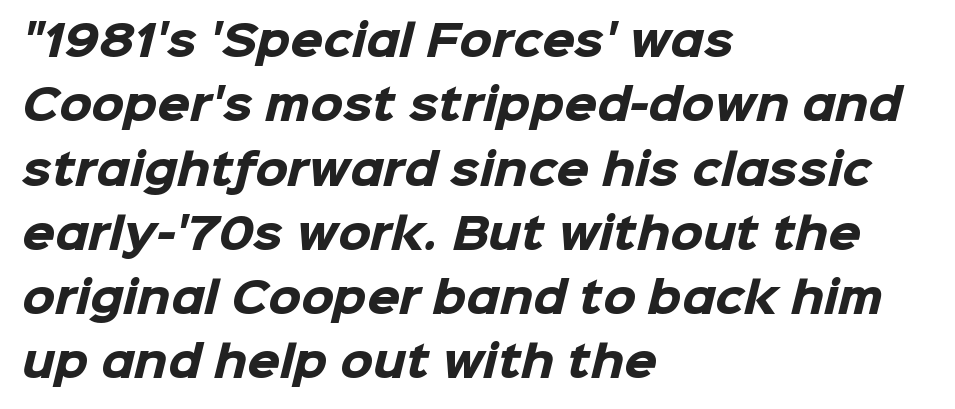
{"serif": "no", "bold": "yes", "weight": "heavy", "width": "normal", "stroke_contrast": "low", "x_height": "medium", "monospaced": "no", "underline": "no", "align": "left", "line_spacing": "normal", "line_spacing_ratio": 1.53, "letter_spacing": "normal", "letter_spacing_em": 0.0, "glyph_px": 42}
